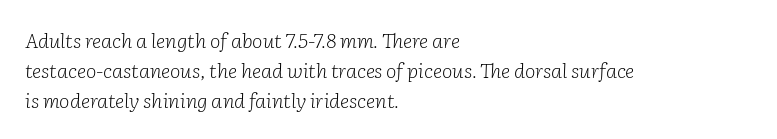
{"italic": "yes", "lean": "right", "slant_degrees": 2, "bold": "no", "underline": "no", "align": "left", "line_spacing": "normal", "line_spacing_ratio": 1.49, "letter_spacing": "normal", "letter_spacing_em": 0.0, "glyph_px": 20}
